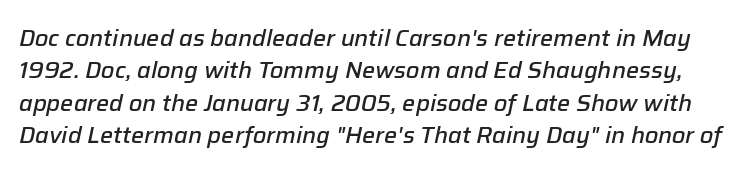
Q: Is the text bold? A: Semi-bold.
Q: Is the text italic (slanted)? A: Yes, it leans right by about 12 degrees.
Q: Is the text underlined? A: No.
Q: Is the spacing between letters normal or unusually wide? A: Normal.
Q: Is the spacing between lines tight, normal or loose? A: Normal.
